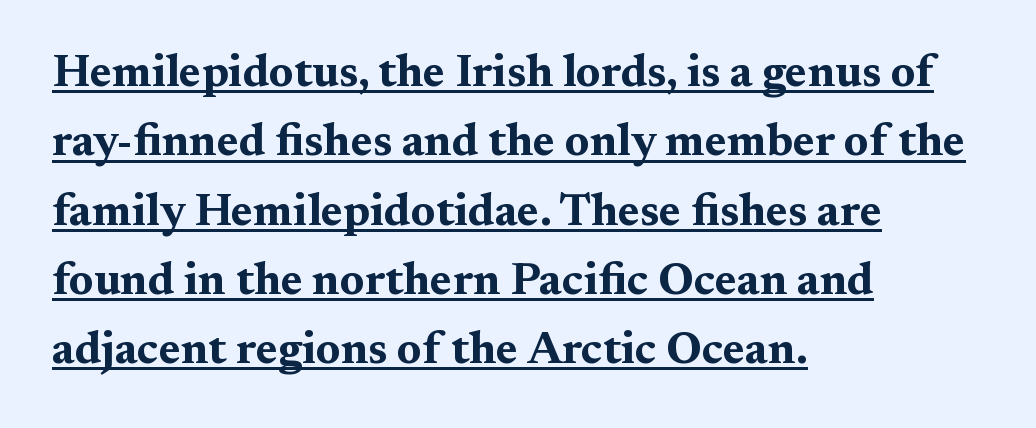
On the weight axis this lands at bold, roughly 700. This sample has the flowing, uneven cadence of proportional lettering. This is serif lettering, the kind often seen in printed books. It's the straight-up-and-down kind of type. If you drew a ruler down the left edge, every line would touch it.
